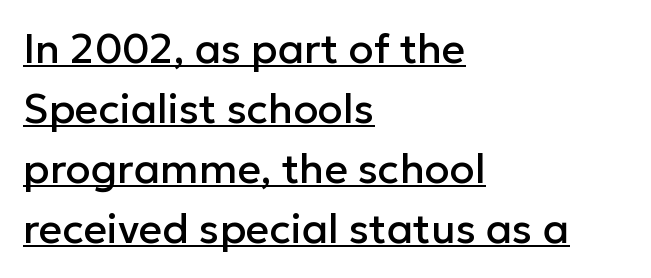
The image shows 41 px sans-serif type, upright; set left-aligned, normal line spacing (1.46x), normal letter spacing, underlined; low stroke contrast and a medium x-height.
